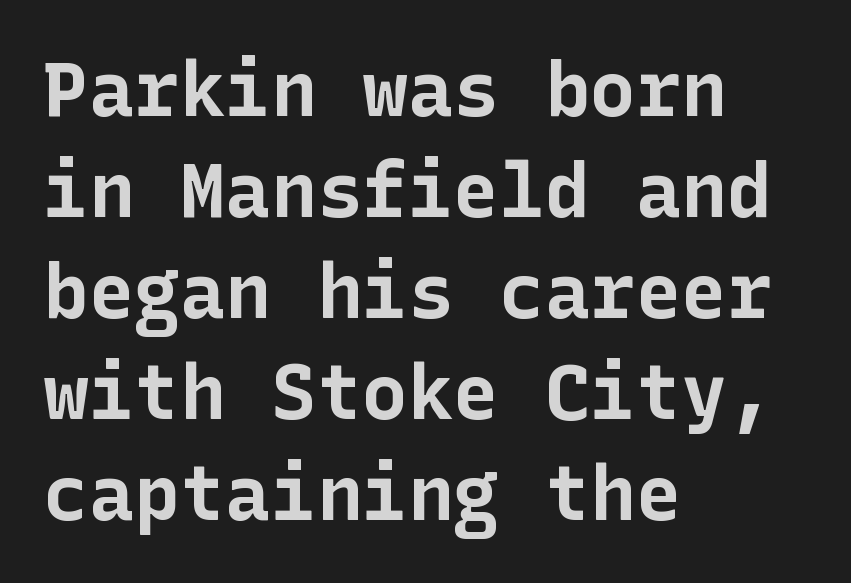
Q: Is the text bold? A: Yes.
Q: Is the text italic (slanted)? A: No, it is upright.
Q: Is the typeface a serif or a sans-serif typeface? A: Sans-serif.
Q: Is the text underlined? A: No.
Q: How is the paragraph aligned? A: Left-aligned.
Q: Is the spacing between letters normal or unusually wide? A: Normal.
Q: Is the spacing between lines tight, normal or loose? A: Normal.
Q: Width (condensed, normal, or wide)? A: Normal.
Q: Stroke contrast? A: Low.
Q: x-height? A: Medium.
